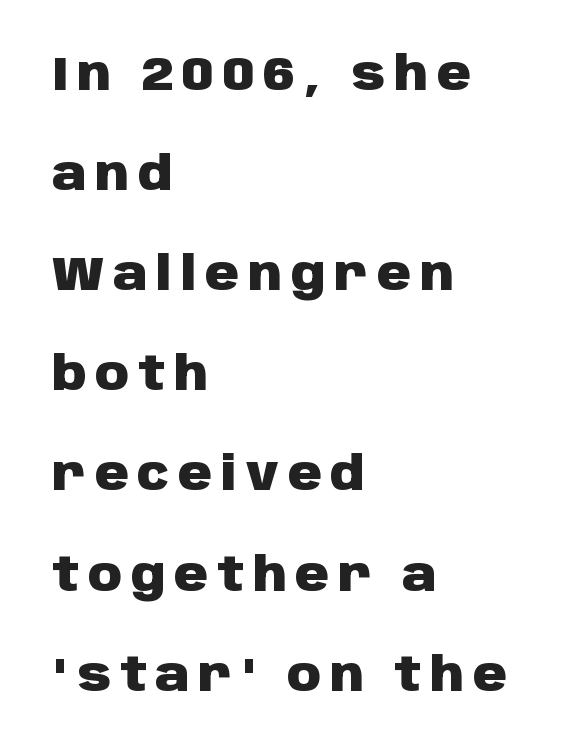
The image shows 47 px heavy sans-serif type, upright; set left-aligned, loose line spacing (2.13x), not underlined; low stroke contrast and a large x-height.
